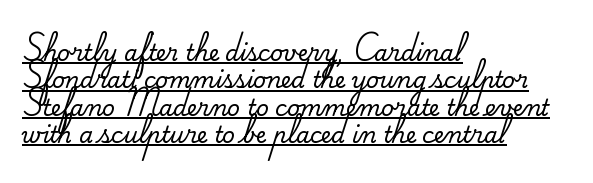
Q: Is the text italic (slanted)? A: Yes.
Q: Is the text underlined? A: Yes.
Q: How is the paragraph aligned? A: Left-aligned.
Q: Is the spacing between letters normal or unusually wide? A: Normal.
